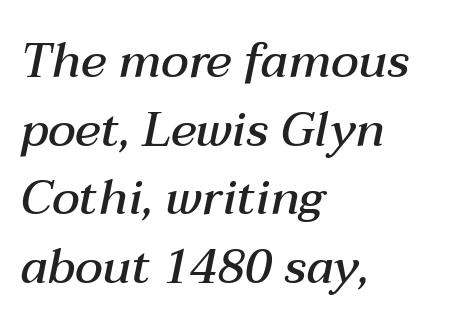
{"italic": "yes", "lean": "right", "slant_degrees": 12, "bold": "semi", "weight": "semibold", "width": "normal", "stroke_contrast": "medium", "x_height": "medium", "monospaced": "no", "underline": "no", "align": "left", "line_spacing": "normal", "line_spacing_ratio": 1.43, "letter_spacing": "normal", "letter_spacing_em": 0.0, "glyph_px": 48}
